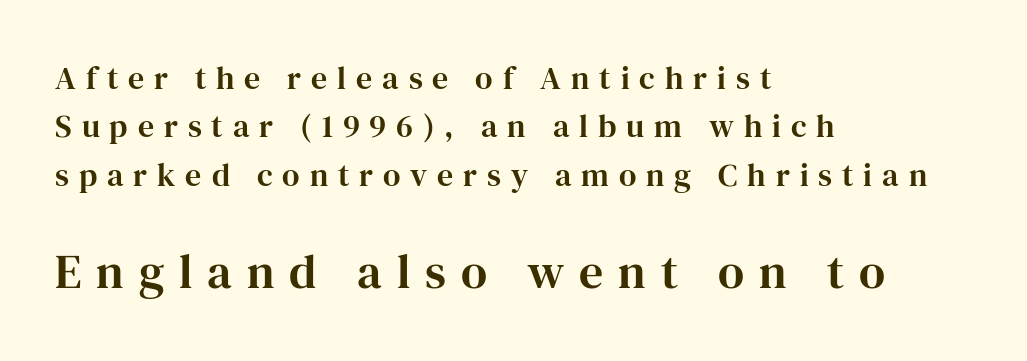
The image shows 48 px serif type, upright; set left-aligned, normal line spacing (1.51x), unusually wide letter spacing (+0.31 em), not underlined; the second (bottom) block is 1.5x larger; high stroke contrast and a medium x-height.
